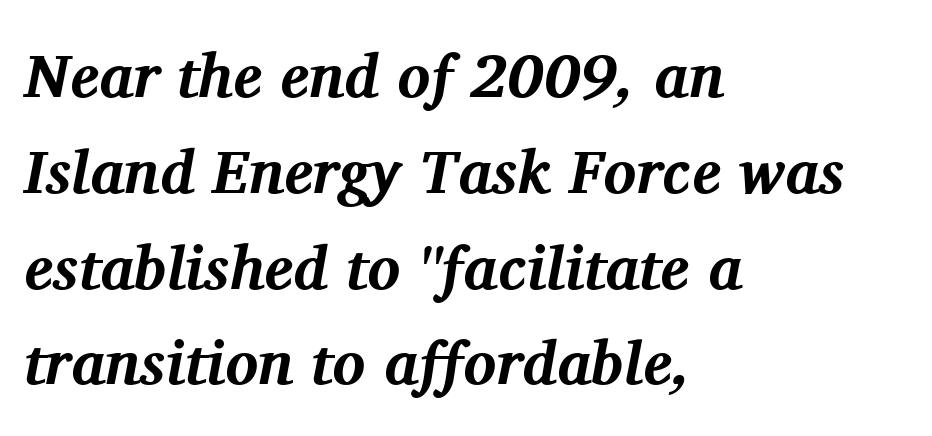
Q: Is the text bold? A: Yes.
Q: Is the text italic (slanted)? A: Yes, it leans right by about 11 degrees.
Q: Is the typeface a serif or a sans-serif typeface? A: Serif.
Q: Is the text underlined? A: No.
Q: How is the paragraph aligned? A: Left-aligned.
Q: Is the spacing between letters normal or unusually wide? A: Normal.
Q: Is the spacing between lines tight, normal or loose? A: Normal.
Q: Width (condensed, normal, or wide)? A: Normal.
Q: Stroke contrast? A: Medium.
Q: x-height? A: Medium.
Q: Monospaced? A: No.
